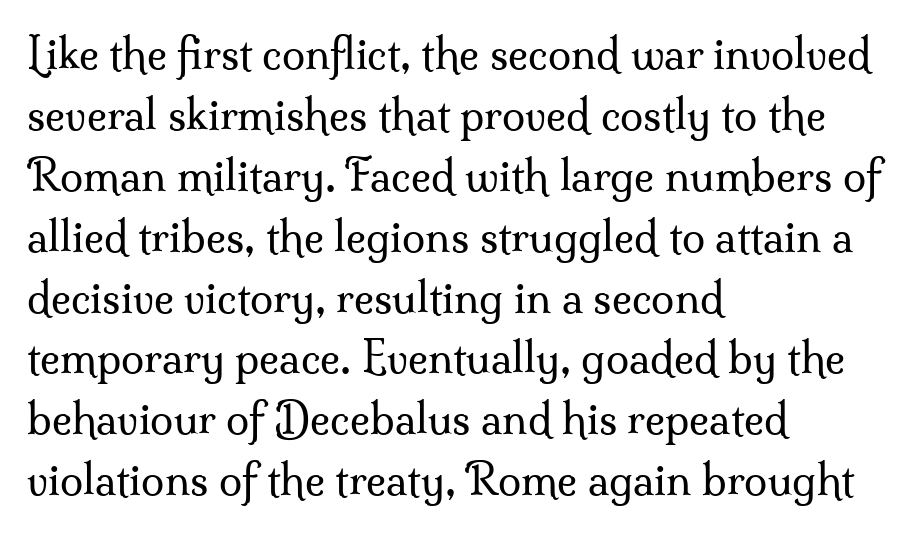
Q: Is the text bold? A: No.
Q: Is the text italic (slanted)? A: No, it is upright.
Q: Is the typeface a serif or a sans-serif typeface? A: Serif.
Q: Is the text underlined? A: No.
Q: How is the paragraph aligned? A: Left-aligned.
Q: Is the spacing between letters normal or unusually wide? A: Normal.
Q: Is the spacing between lines tight, normal or loose? A: Normal.
Q: Width (condensed, normal, or wide)? A: Normal.
Q: Stroke contrast? A: Medium.
Q: x-height? A: Small.
Q: Monospaced? A: No.
